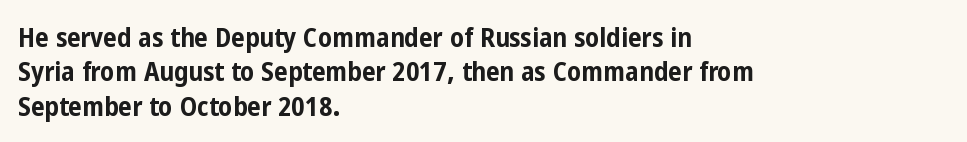
Q: Is the text bold? A: Yes.
Q: Is the text italic (slanted)? A: No, it is upright.
Q: Is the text underlined? A: No.
Q: How is the paragraph aligned? A: Left-aligned.
Q: Is the spacing between letters normal or unusually wide? A: Normal.
Q: Is the spacing between lines tight, normal or loose? A: Normal.
